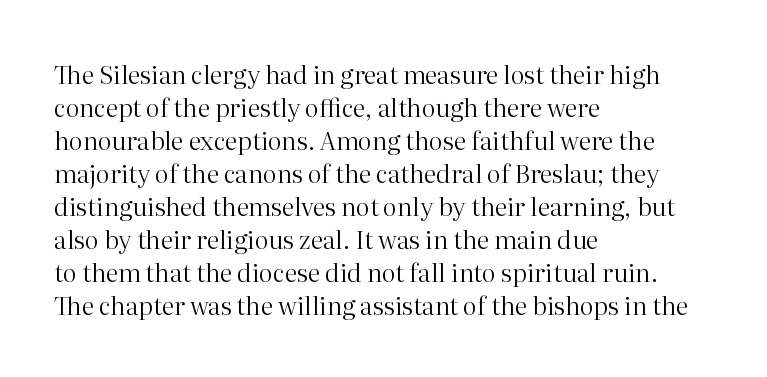
The image shows 25 px text type, upright; set left-aligned, normal line spacing (1.32x), normal letter spacing, not underlined.
